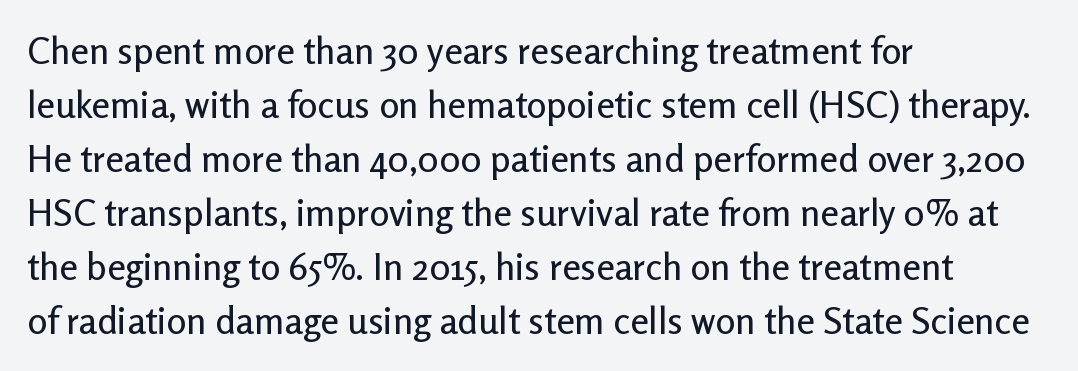
These lines are composed in type without serifs. Decoration check: the copy has no underline. Which margin do the lines hug? The left one — the right edge is uneven. Characters remain perfectly vertical along every line.
